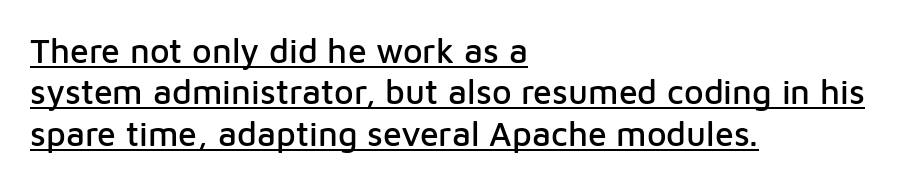
The image shows 34 px sans-serif type, upright; set left-aligned, line spacing 1.22x, normal letter spacing, underlined; low stroke contrast and a medium x-height.
